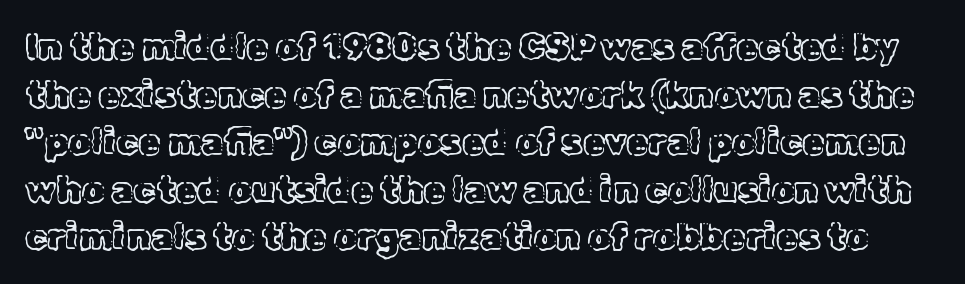
{"italic": "no", "width": "normal", "x_height": "medium", "monospaced": "no", "underline": "no", "line_spacing": "normal", "line_spacing_ratio": 1.32, "letter_spacing": "normal", "letter_spacing_em": 0.0, "glyph_px": 36}
